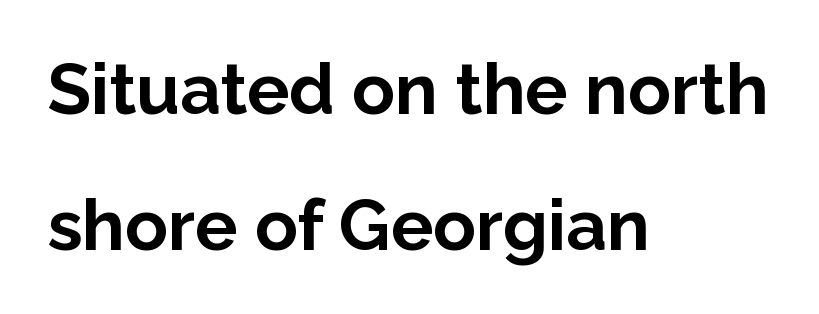
The image shows 71 px bold sans-serif type, upright; set left-aligned, loose line spacing (1.91x), normal letter spacing, not underlined; low stroke contrast and a medium x-height.
